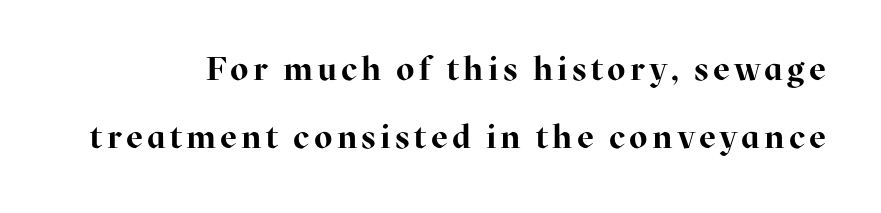
The image shows 33 px bold serif type, upright; set loose line spacing (2.07x), not underlined; high stroke contrast and a medium x-height.
